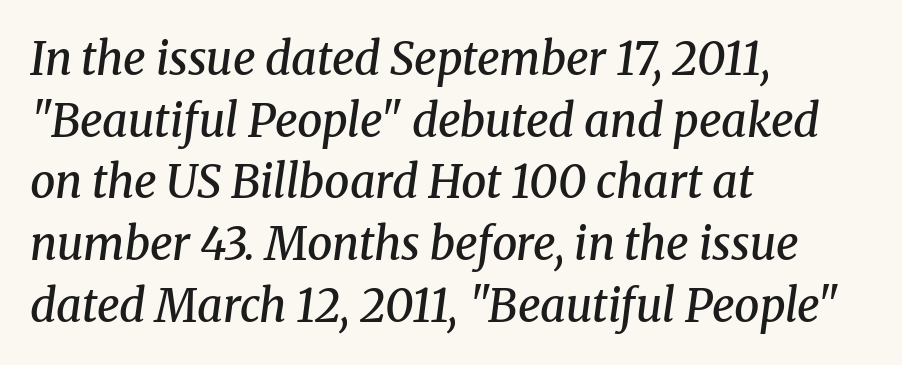
The typeface chosen for these lines features serifs. Is this a fixed-width face? No — the glyphs have proportional, varying widths. The typesetter chose a ragged-right arrangement here. Characters follow at the spacing the type designer built in. Italic: yes, the glyphs are oblique. Notice how descenders clear the ascenders below comfortably — that's standard leading.
